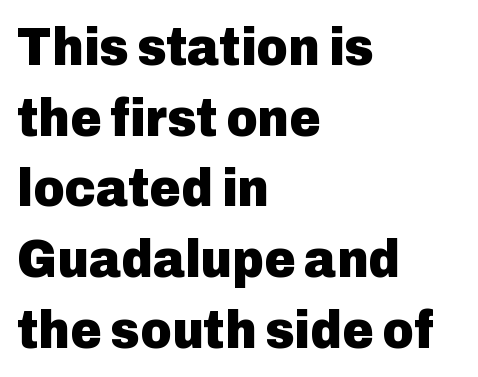
Look at the stroke-to-counter ratio: heavy, a bold. This sample uses a sans-serif face. Posture: straight, roman, zero tilt. Where is the straight margin? On the left. Leading matches the norm, producing a regular column. The foot of each line stays bare and open.
